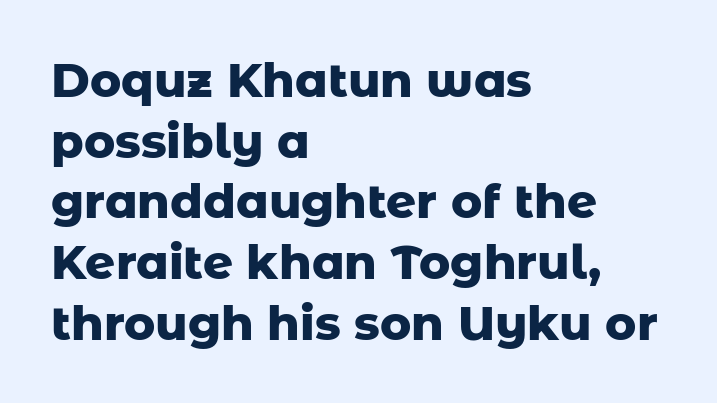
{"serif": "no", "italic": "no", "bold": "yes", "weight": "heavy", "width": "normal", "stroke_contrast": "low", "x_height": "medium", "monospaced": "no", "underline": "no", "align": "left", "line_spacing": "normal", "line_spacing_ratio": 1.29, "letter_spacing": "normal", "letter_spacing_em": 0.0, "glyph_px": 47}
